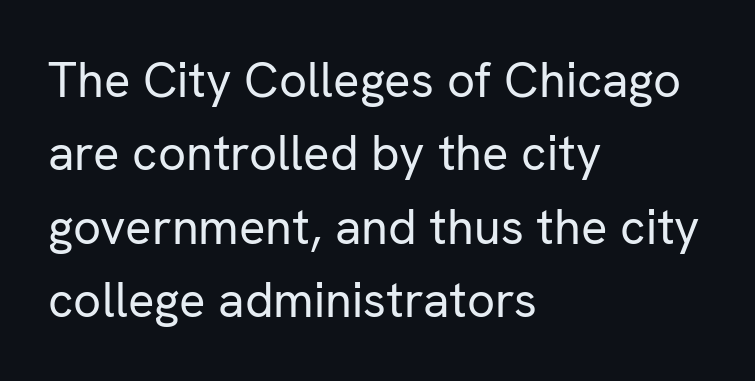
Q: Is the text bold? A: No.
Q: Is the text italic (slanted)? A: No, it is upright.
Q: Is the typeface a serif or a sans-serif typeface? A: Sans-serif.
Q: Is the text underlined? A: No.
Q: How is the paragraph aligned? A: Left-aligned.
Q: Is the spacing between letters normal or unusually wide? A: Normal.
Q: Is the spacing between lines tight, normal or loose? A: Normal.
Q: Width (condensed, normal, or wide)? A: Normal.
Q: Stroke contrast? A: Low.
Q: x-height? A: Medium.
Q: Monospaced? A: No.
